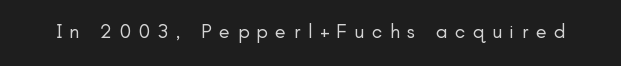
The typesetting does not lean heavy: it is not bold. Lines of text with bare space underneath. The font's upright variant was chosen for this text. Is the letter spacing exaggerated? Yes — the characters are pushed far apart.
